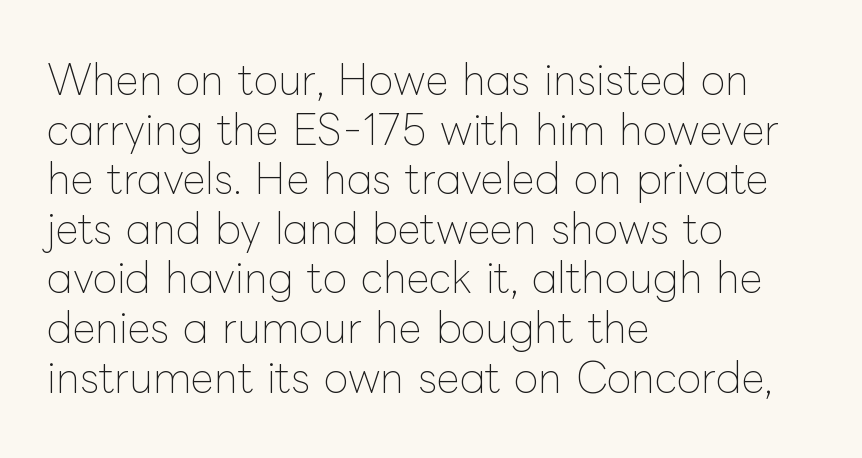
Q: Is the text bold? A: No.
Q: Is the text italic (slanted)? A: No, it is upright.
Q: Is the text underlined? A: No.
Q: How is the paragraph aligned? A: Left-aligned.
Q: Is the spacing between letters normal or unusually wide? A: Normal.
Q: Width (condensed, normal, or wide)? A: Normal.
Q: Stroke contrast? A: Low.
Q: x-height? A: Medium.
Q: Monospaced? A: No.
